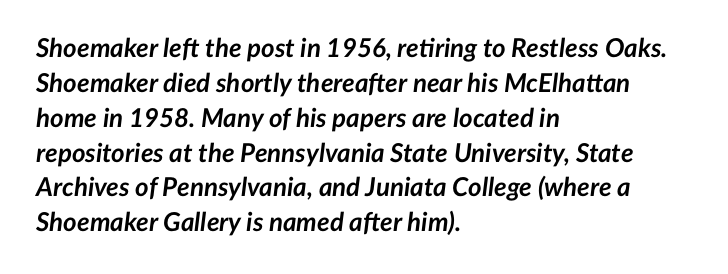
{"italic": "yes", "lean": "right", "slant_degrees": 7, "bold": "yes", "underline": "no", "align": "left", "line_spacing": "normal", "line_spacing_ratio": 1.34, "letter_spacing": "normal", "letter_spacing_em": 0.0, "glyph_px": 26}
